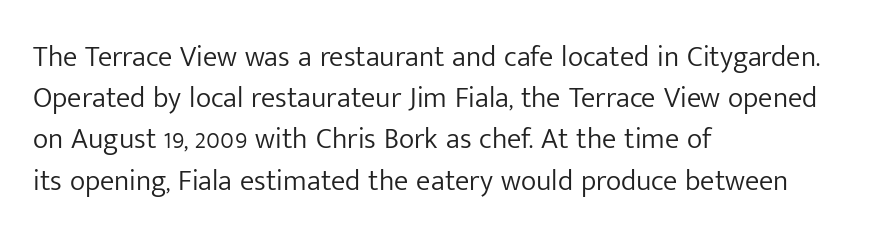
Q: Is the text bold? A: No.
Q: Is the text italic (slanted)? A: No, it is upright.
Q: Is the typeface a serif or a sans-serif typeface? A: Sans-serif.
Q: Is the text underlined? A: No.
Q: How is the paragraph aligned? A: Left-aligned.
Q: Is the spacing between letters normal or unusually wide? A: Normal.
Q: Is the spacing between lines tight, normal or loose? A: Normal.
Q: Width (condensed, normal, or wide)? A: Normal.
Q: Stroke contrast? A: Low.
Q: x-height? A: Medium.
Q: Monospaced? A: No.
